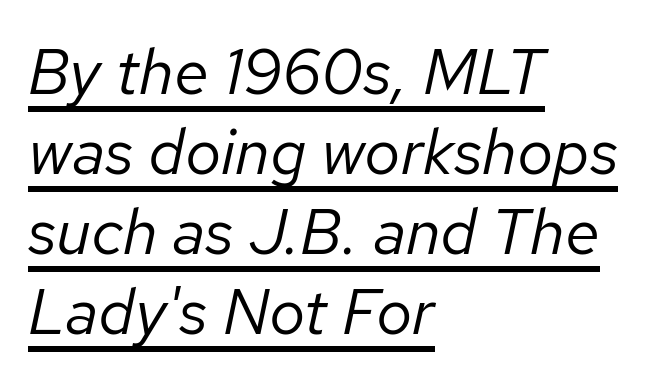
{"italic": "yes", "lean": "right", "slant_degrees": 12, "bold": "no", "weight": "regular", "width": "normal", "stroke_contrast": "low", "x_height": "medium", "monospaced": "no", "underline": "yes", "align": "left", "line_spacing": "normal", "line_spacing_ratio": 1.25, "letter_spacing": "normal", "letter_spacing_em": 0.0, "glyph_px": 64}
